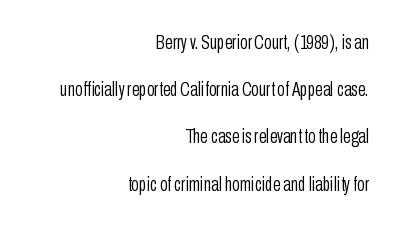
Q: Is the text bold? A: No.
Q: Is the text italic (slanted)? A: No, it is upright.
Q: Is the text underlined? A: No.
Q: How is the paragraph aligned? A: Right-aligned.
Q: Is the spacing between letters normal or unusually wide? A: Normal.
Q: Is the spacing between lines tight, normal or loose? A: Loose.
